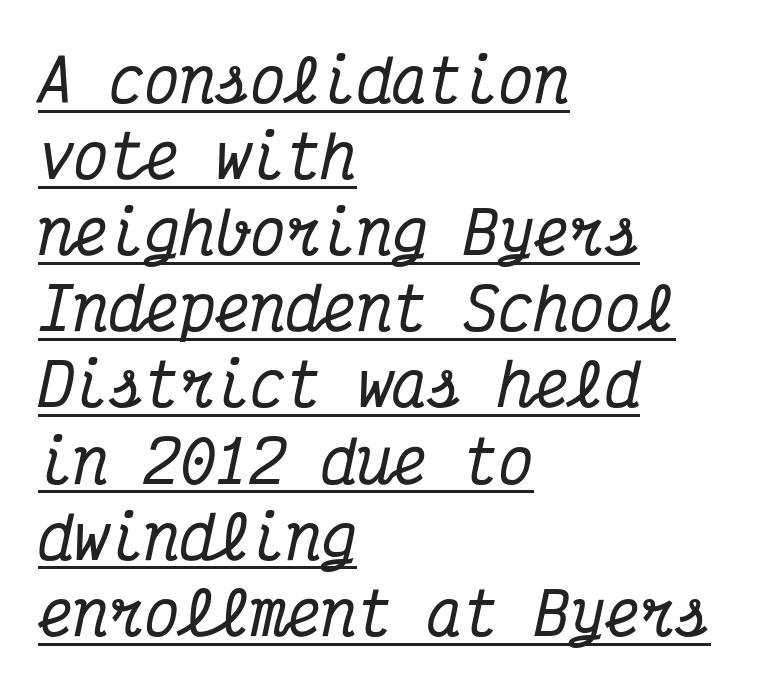
Q: Is the text italic (slanted)? A: Yes, it leans right by about 12 degrees.
Q: Is the typeface a serif or a sans-serif typeface? A: Serif.
Q: Is the text underlined? A: Yes.
Q: How is the paragraph aligned? A: Left-aligned.
Q: Is the spacing between letters normal or unusually wide? A: Normal.
Q: Is the spacing between lines tight, normal or loose? A: Normal.
Q: Width (condensed, normal, or wide)? A: Condensed.
Q: Stroke contrast? A: Medium.
Q: x-height? A: Medium.
Q: Monospaced? A: Yes.
